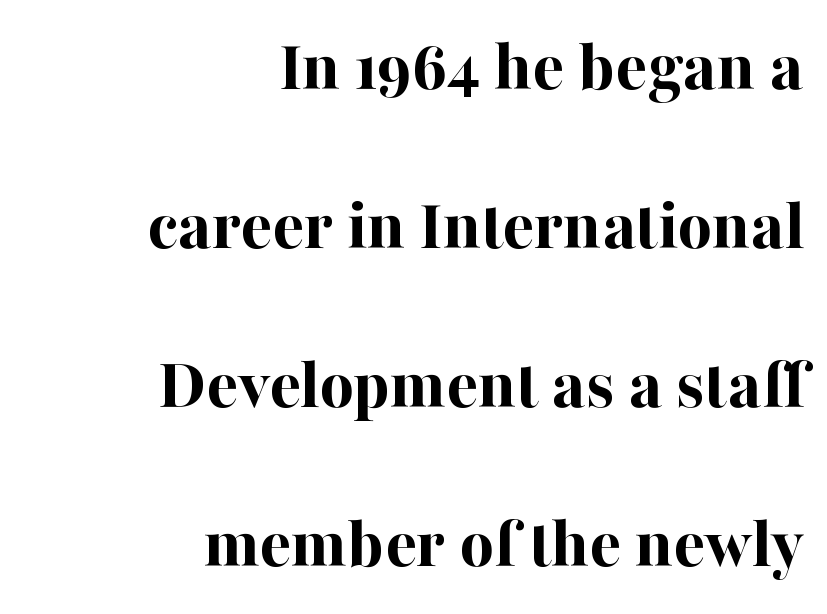
{"serif": "yes", "italic": "no", "bold": "yes", "weight": "bold", "width": "normal", "stroke_contrast": "high", "x_height": "medium", "monospaced": "no", "underline": "no", "align": "right", "line_spacing": "loose", "line_spacing_ratio": 2.15, "letter_spacing": "normal", "letter_spacing_em": 0.0, "glyph_px": 74}
